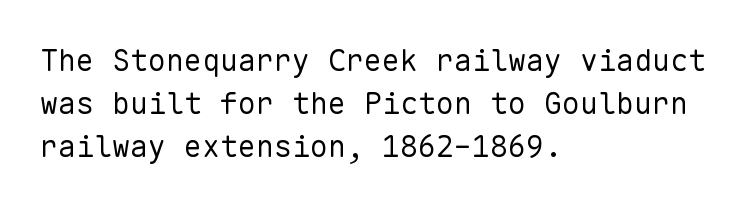
The image shows 30 px regular-weight sans-serif type, upright, monospaced; set left-aligned, normal line spacing (1.43x), normal letter spacing, not underlined; low stroke contrast and a medium x-height.
